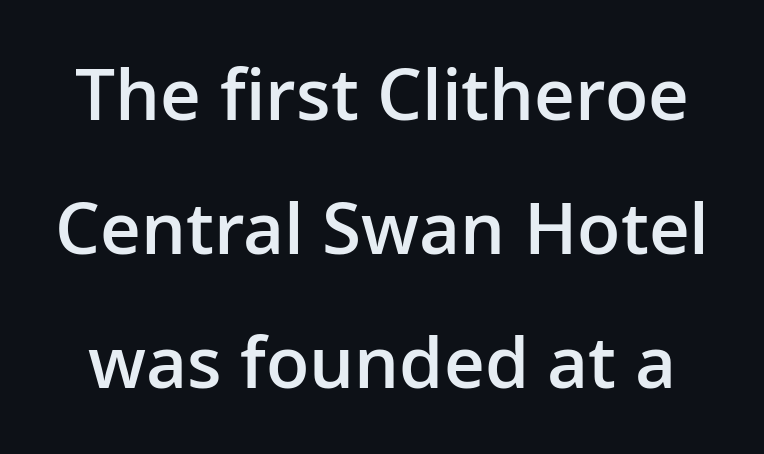
The image shows 71 px semibold sans-serif type, upright; set line spacing 1.89x, normal letter spacing, not underlined; low stroke contrast and a medium x-height.
